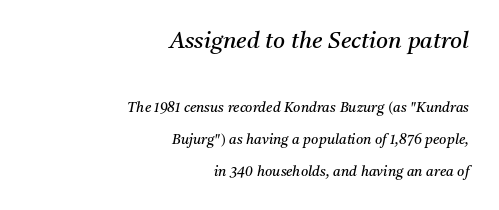
{"italic": "yes", "lean": "right", "slant_degrees": 11, "bold": "no", "underline": "no", "align": "right", "line_spacing": "loose", "line_spacing_ratio": 2.28, "letter_spacing": "normal", "letter_spacing_em": 0.0, "larger_block": "first", "size_ratio": 1.64, "glyph_px": 23}
